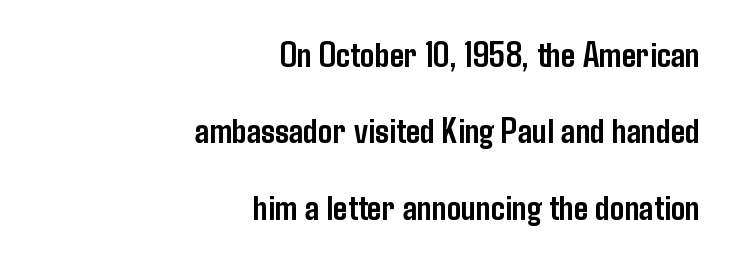
The image shows 36 px semibold, condensed sans-serif type, upright; set right-aligned, loose line spacing (2.12x), normal letter spacing, not underlined; low stroke contrast and a medium x-height.
